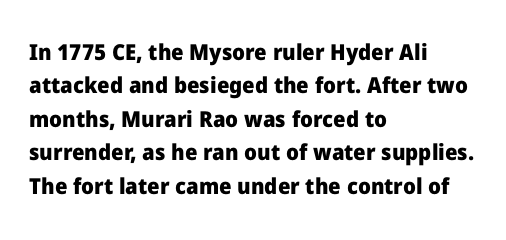
{"italic": "no", "bold": "yes", "underline": "no", "align": "left", "line_spacing": "normal", "line_spacing_ratio": 1.52, "letter_spacing": "normal", "letter_spacing_em": 0.0, "glyph_px": 22}
